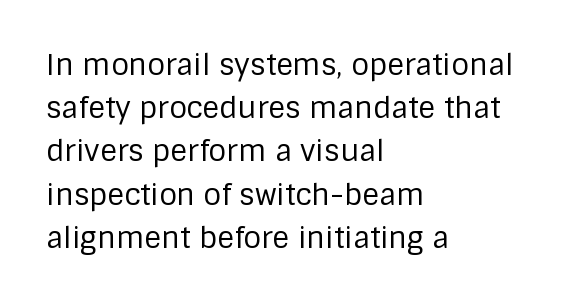
You can tell it's not italic because the verticals are truly vertical. The baseline area is clear. The typeface chosen for these lines omits serifs. Is the stroke heavy? The answer is a plain regular-or-lighter. The passage is arranged the way most books set body copy — flush left. Spacing between characters is what you'd get straight out of the box.
